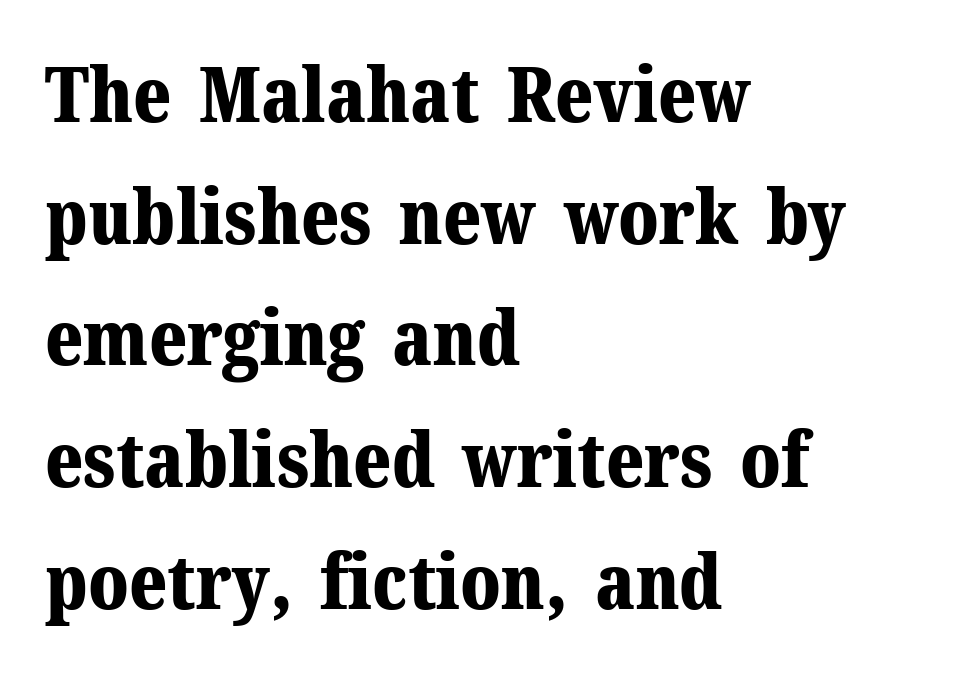
How would I describe the line gaps? Plain and ordinary. Does the copy run flush right? No — it runs flush left. Plenty of ink on the page — the face is bold. Observe the ordinary spacing: letters are neighbours, not strangers. This sample has the flowing, uneven cadence of proportional lettering. Underlining? Definitely not there.
